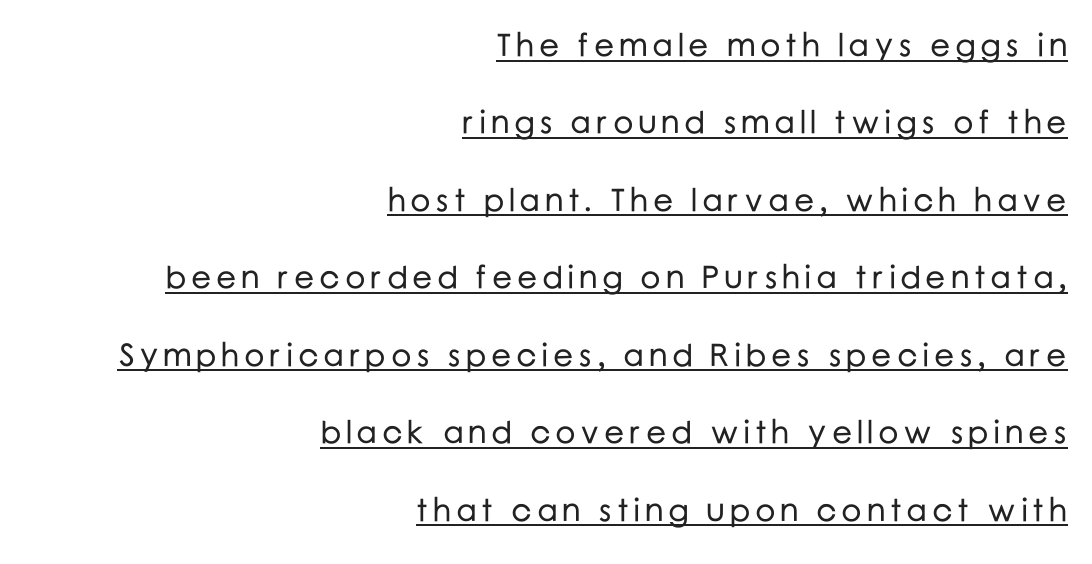
{"serif": "no", "italic": "no", "width": "normal", "stroke_contrast": "low", "x_height": "medium", "monospaced": "no", "underline": "yes", "align": "right", "line_spacing": "loose", "line_spacing_ratio": 2.42, "glyph_px": 32}
